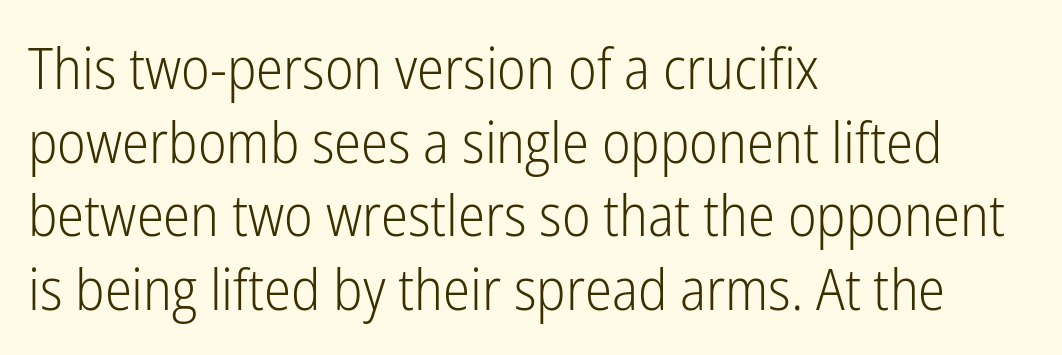
{"serif": "no", "italic": "no", "bold": "no", "weight": "light", "width": "condensed", "stroke_contrast": "low", "x_height": "medium", "monospaced": "no", "underline": "no", "align": "left", "line_spacing": "normal", "line_spacing_ratio": 1.29, "letter_spacing": "normal", "letter_spacing_em": 0.0, "glyph_px": 57}
